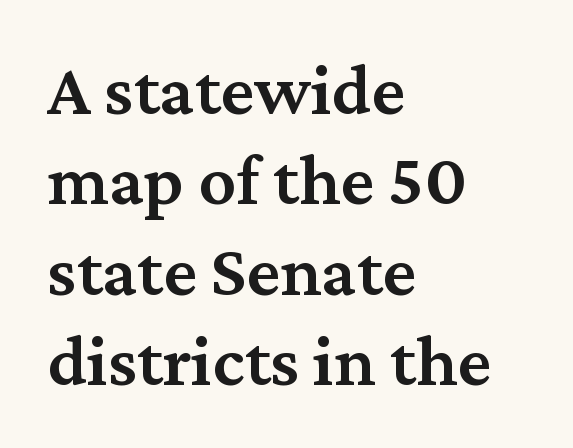
{"serif": "yes", "italic": "no", "bold": "semi", "weight": "semibold", "width": "normal", "stroke_contrast": "medium", "x_height": "medium", "monospaced": "no", "underline": "no", "align": "left", "line_spacing_ratio": 1.22, "letter_spacing": "normal", "letter_spacing_em": 0.0, "glyph_px": 74}
